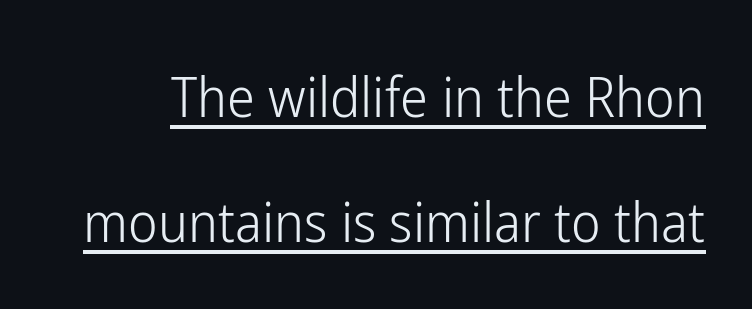
The image shows 56 px light, condensed sans-serif type, upright; set loose line spacing (2.23x), normal letter spacing, underlined; low stroke contrast and a medium x-height.
